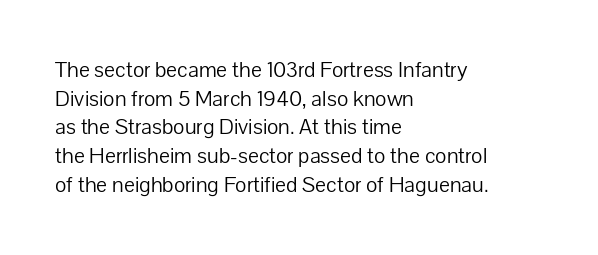
Q: Is the text bold? A: No.
Q: Is the text italic (slanted)? A: No, it is upright.
Q: Is the text underlined? A: No.
Q: How is the paragraph aligned? A: Left-aligned.
Q: Is the spacing between letters normal or unusually wide? A: Normal.
Q: Is the spacing between lines tight, normal or loose? A: Normal.
